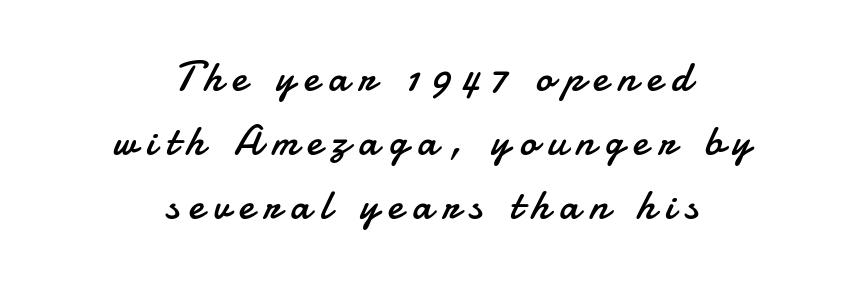
Q: Is the text bold? A: No.
Q: Is the text italic (slanted)? A: Yes.
Q: Is the typeface a serif or a sans-serif typeface? A: Sans-serif.
Q: Is the text underlined? A: No.
Q: How is the paragraph aligned? A: Centered.
Q: Is the spacing between letters normal or unusually wide? A: Unusually wide.
Q: Is the spacing between lines tight, normal or loose? A: Normal.
Q: Width (condensed, normal, or wide)? A: Normal.
Q: Stroke contrast? A: Low.
Q: x-height? A: Small.
Q: Monospaced? A: No.
